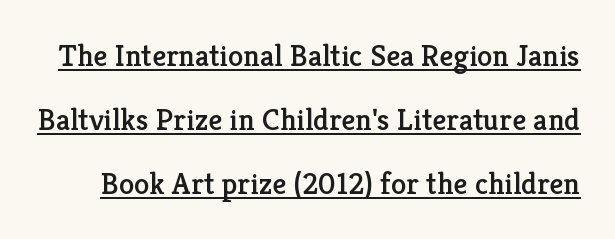
The image shows 31 px serif type, upright; set loose line spacing (2.07x), normal letter spacing, underlined; low stroke contrast and a medium x-height.
